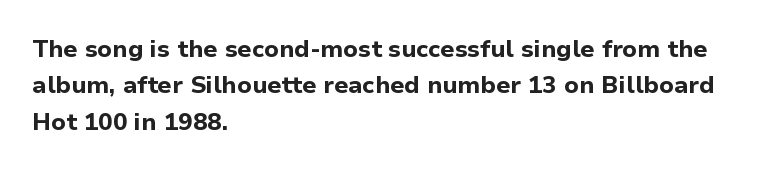
The image shows 24 px bold type, upright; set left-aligned, normal line spacing (1.52x), normal letter spacing, not underlined.
